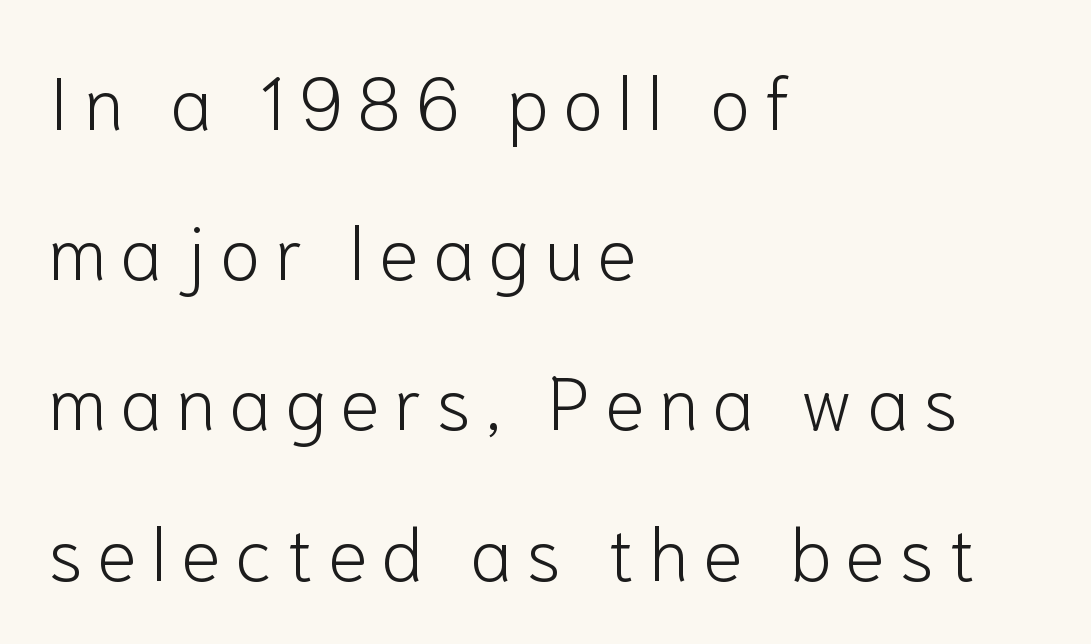
{"serif": "no", "italic": "no", "bold": "no", "weight": "light", "width": "normal", "stroke_contrast": "low", "x_height": "medium", "monospaced": "no", "underline": "no", "align": "left", "line_spacing": "loose", "line_spacing_ratio": 2.03, "glyph_px": 74}
